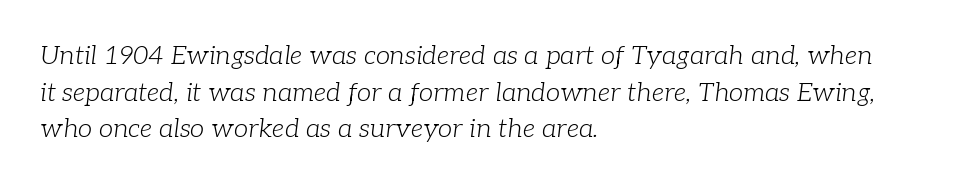
Q: Is the text bold? A: No.
Q: Is the text italic (slanted)? A: Yes, it leans right by about 7 degrees.
Q: Is the text underlined? A: No.
Q: How is the paragraph aligned? A: Left-aligned.
Q: Is the spacing between letters normal or unusually wide? A: Normal.
Q: Is the spacing between lines tight, normal or loose? A: Normal.
